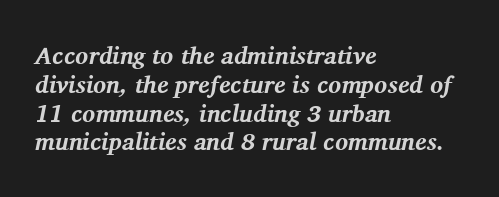
The image shows 24 px bold type, italic (leaning right); set left-aligned, line spacing 1.2x, normal letter spacing, not underlined.
